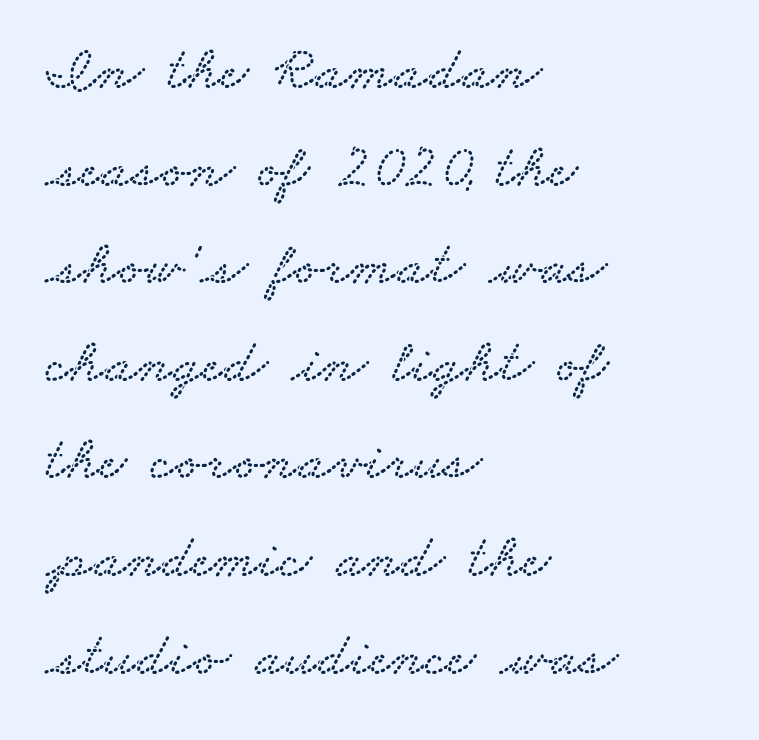
The image shows 61 px wide serif type; set left-aligned, normal line spacing (1.6x), normal letter spacing, not underlined; low stroke contrast and a small x-height.
